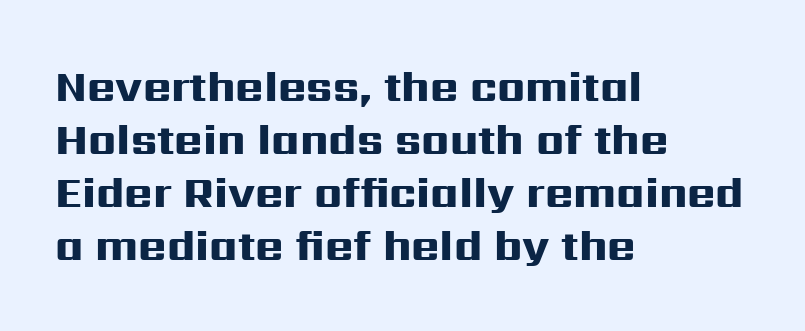
Q: Is the text bold? A: Yes.
Q: Is the text italic (slanted)? A: No, it is upright.
Q: Is the typeface a serif or a sans-serif typeface? A: Sans-serif.
Q: Is the text underlined? A: No.
Q: How is the paragraph aligned? A: Left-aligned.
Q: Is the spacing between letters normal or unusually wide? A: Normal.
Q: Width (condensed, normal, or wide)? A: Wide.
Q: Stroke contrast? A: High.
Q: x-height? A: Medium.
Q: Monospaced? A: No.
